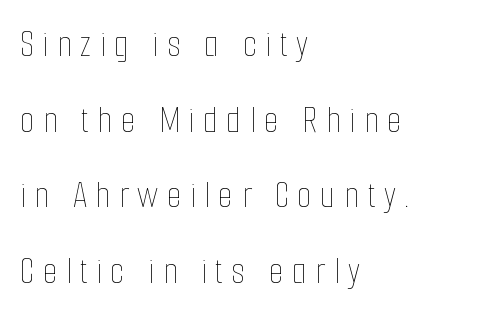
{"italic": "no", "bold": "no", "weight": "thin", "width": "condensed", "stroke_contrast": "low", "x_height": "medium", "monospaced": "no", "underline": "no", "align": "left", "line_spacing": "loose", "line_spacing_ratio": 1.94, "letter_spacing": "wide", "letter_spacing_em": 0.21, "glyph_px": 39}
